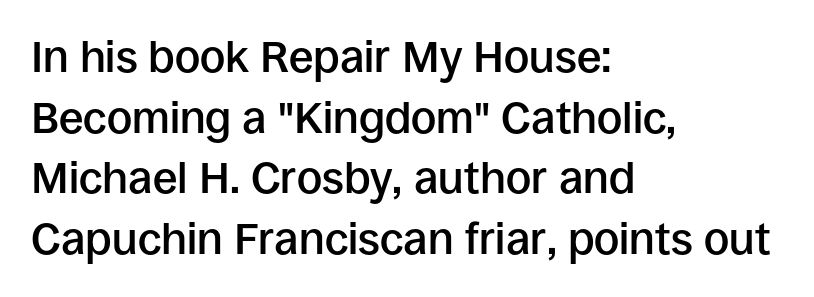
{"serif": "no", "italic": "no", "bold": "semi", "weight": "semibold", "width": "normal", "stroke_contrast": "low", "x_height": "large", "monospaced": "no", "underline": "no", "align": "left", "line_spacing": "normal", "line_spacing_ratio": 1.38, "letter_spacing": "normal", "letter_spacing_em": 0.0, "glyph_px": 44}
